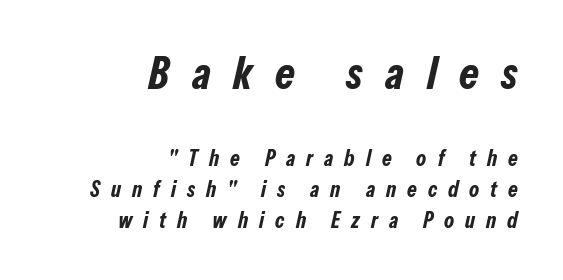
The image shows 45 px bold, condensed type, italic (leaning right); set right-aligned, normal line spacing (1.41x), unusually wide letter spacing (+0.5 em), not underlined; the first (top) block is 2.05x larger; low stroke contrast and a medium x-height.
